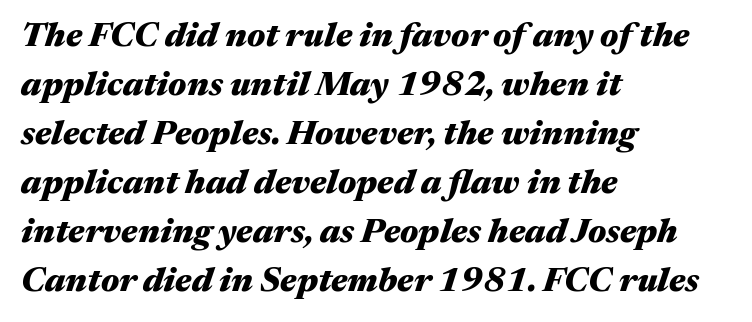
{"italic": "yes", "lean": "right", "slant_degrees": 17, "bold": "yes", "weight": "heavy", "width": "wide", "stroke_contrast": "medium", "x_height": "medium", "monospaced": "no", "underline": "no", "align": "left", "line_spacing": "normal", "line_spacing_ratio": 1.44, "letter_spacing": "normal", "letter_spacing_em": 0.0, "glyph_px": 34}
